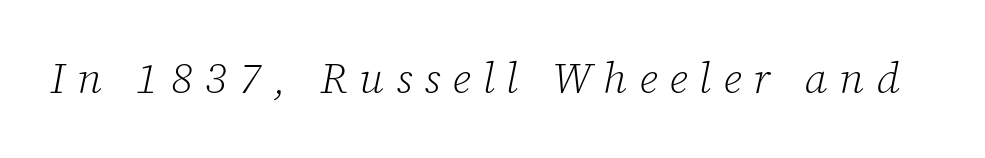
{"serif": "yes", "italic": "yes", "lean": "right", "slant_degrees": 12, "bold": "no", "weight": "light", "width": "normal", "stroke_contrast": "low", "x_height": "medium", "monospaced": "no", "underline": "no", "letter_spacing": "wide", "letter_spacing_em": 0.28, "glyph_px": 43}
